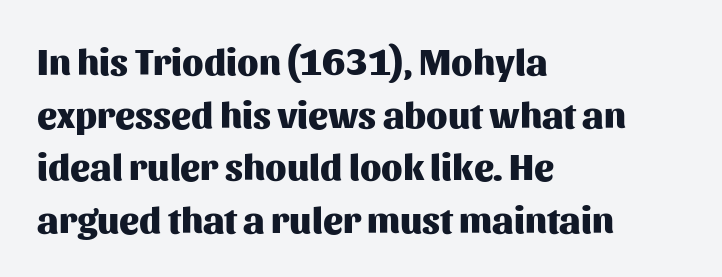
Q: Is the text bold? A: Yes.
Q: Is the text italic (slanted)? A: No, it is upright.
Q: Is the typeface a serif or a sans-serif typeface? A: Sans-serif.
Q: Is the text underlined? A: No.
Q: How is the paragraph aligned? A: Left-aligned.
Q: Is the spacing between letters normal or unusually wide? A: Normal.
Q: Is the spacing between lines tight, normal or loose? A: Normal.
Q: Width (condensed, normal, or wide)? A: Normal.
Q: Stroke contrast? A: Medium.
Q: x-height? A: Medium.
Q: Monospaced? A: No.
